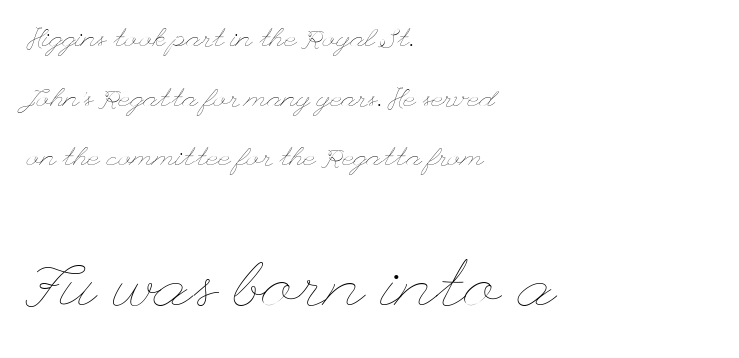
The type is set solid horizontally, with unmodified tracking. In CSS terms this would be text-align: left. Only glyphs here, with clear space below each row. Letters have the restrained weight of plain body copy at most. The lower block of text is set noticeably larger than the block above it.
